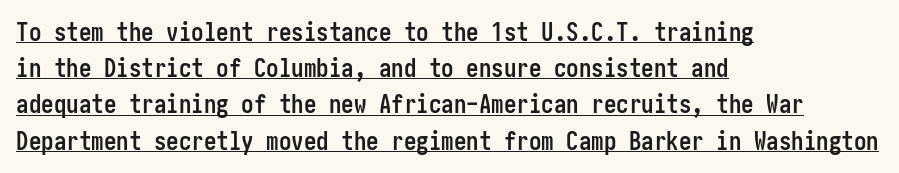
Q: Is the text bold? A: Yes.
Q: Is the text italic (slanted)? A: No, it is upright.
Q: Is the text underlined? A: Yes.
Q: How is the paragraph aligned? A: Left-aligned.
Q: Is the spacing between letters normal or unusually wide? A: Normal.
Q: Is the spacing between lines tight, normal or loose? A: Normal.
